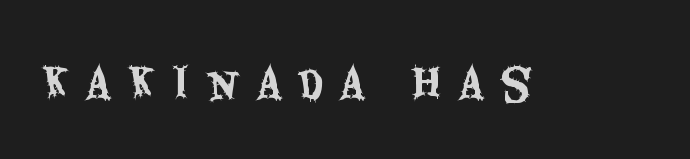
This is the regular roman posture of the typeface. The space directly below the letters is spotless. These lines have a slow, spaced-out rhythm from letter to letter. The glyphs in this specimen are sans serif. Here the designer chose a conventional face with non-uniform glyph widths.
